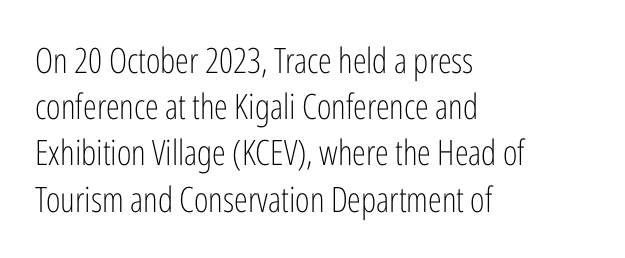
This reads as an unemphasized weight, regular at the heaviest. Underline: absent. Is the letter spacing exaggerated? No — it looks like the ordinary default. Layout note: lines flush left. Nope, not italic — everything's standing straight. Classification — sans serif.
